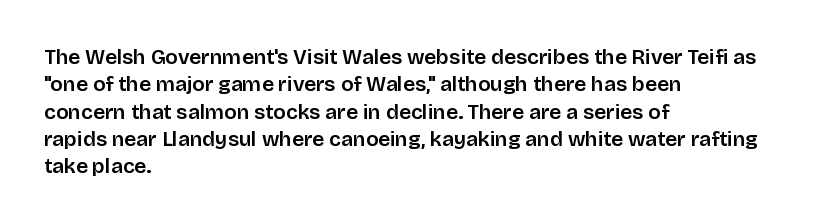
{"italic": "no", "bold": "semi", "underline": "no", "align": "left", "line_spacing": "normal", "line_spacing_ratio": 1.3, "letter_spacing": "normal", "letter_spacing_em": 0.0, "glyph_px": 21}
